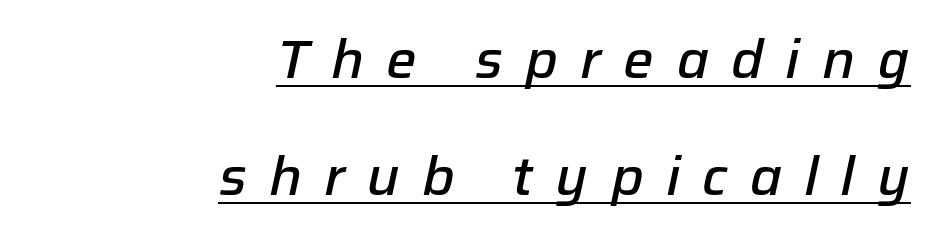
Q: Is the text bold? A: Semi-bold.
Q: Is the text italic (slanted)? A: Yes, it leans right by about 12 degrees.
Q: Is the text underlined? A: Yes.
Q: How is the paragraph aligned? A: Right-aligned.
Q: Is the spacing between letters normal or unusually wide? A: Unusually wide.
Q: Is the spacing between lines tight, normal or loose? A: Loose.
Q: Width (condensed, normal, or wide)? A: Normal.
Q: Stroke contrast? A: Low.
Q: x-height? A: Medium.
Q: Monospaced? A: No.
